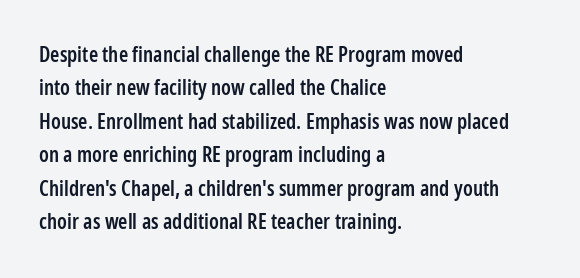
The image shows 21 px text type, upright; set left-aligned, normal line spacing (1.59x), normal letter spacing, not underlined.
